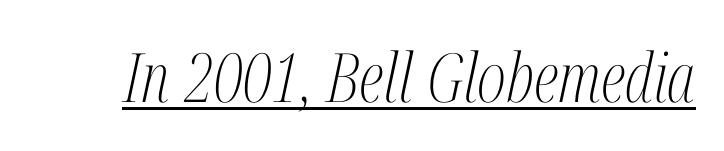
{"serif": "yes", "italic": "yes", "lean": "right", "slant_degrees": 12, "bold": "no", "weight": "light", "width": "condensed", "stroke_contrast": "medium", "x_height": "medium", "monospaced": "no", "underline": "yes", "letter_spacing": "normal", "letter_spacing_em": 0.0, "glyph_px": 68}
